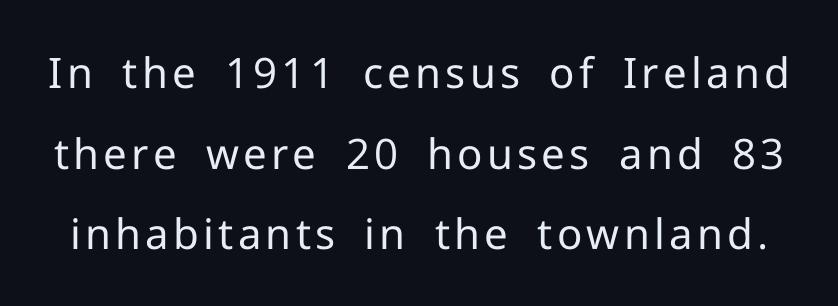
{"serif": "no", "italic": "no", "bold": "no", "weight": "regular", "width": "normal", "stroke_contrast": "low", "x_height": "medium", "monospaced": "no", "underline": "no", "line_spacing": "loose", "line_spacing_ratio": 1.92, "glyph_px": 42}
